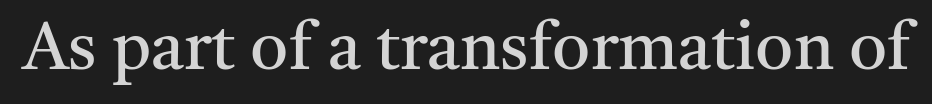
Q: Is the text bold? A: No.
Q: Is the text italic (slanted)? A: No, it is upright.
Q: Is the typeface a serif or a sans-serif typeface? A: Serif.
Q: Is the text underlined? A: No.
Q: Is the spacing between letters normal or unusually wide? A: Normal.
Q: Width (condensed, normal, or wide)? A: Normal.
Q: Stroke contrast? A: Medium.
Q: x-height? A: Medium.
Q: Monospaced? A: No.
